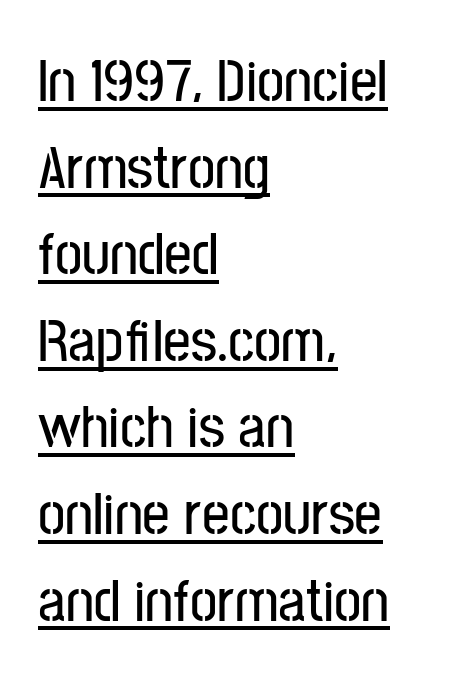
The letters stand straight up with perfectly vertical stems. Where is the straight margin? On the left. Glance below the letters and you will spot a drawn line. Each letter keeps its own natural width here, so spacing adapts to shape. Leading matches the norm, producing a regular column.
